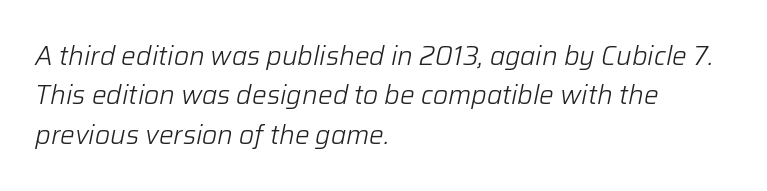
Q: Is the text bold? A: No.
Q: Is the text italic (slanted)? A: Yes, it leans right by about 12 degrees.
Q: Is the text underlined? A: No.
Q: How is the paragraph aligned? A: Left-aligned.
Q: Is the spacing between letters normal or unusually wide? A: Normal.
Q: Is the spacing between lines tight, normal or loose? A: Normal.
